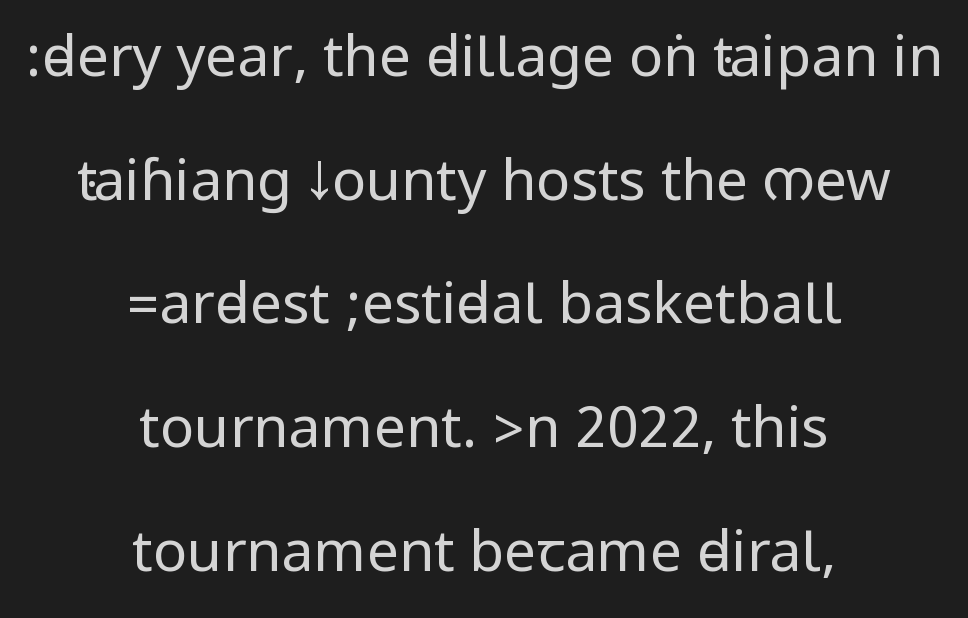
The image shows 57 px regular-weight, condensed sans-serif type, upright; set centered, loose line spacing (2.17x), normal letter spacing, not underlined; low stroke contrast.
